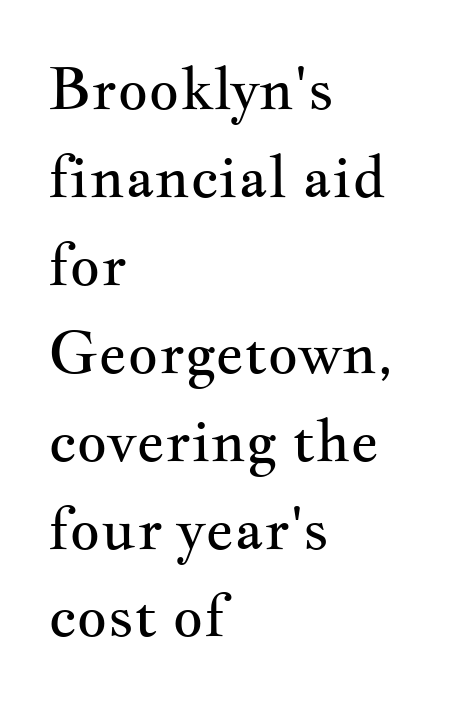
Q: Is the text bold? A: No.
Q: Is the text italic (slanted)? A: No, it is upright.
Q: Is the typeface a serif or a sans-serif typeface? A: Serif.
Q: Is the text underlined? A: No.
Q: How is the paragraph aligned? A: Left-aligned.
Q: Is the spacing between letters normal or unusually wide? A: Normal.
Q: Is the spacing between lines tight, normal or loose? A: Normal.
Q: Width (condensed, normal, or wide)? A: Wide.
Q: Stroke contrast? A: Medium.
Q: x-height? A: Small.
Q: Monospaced? A: No.
